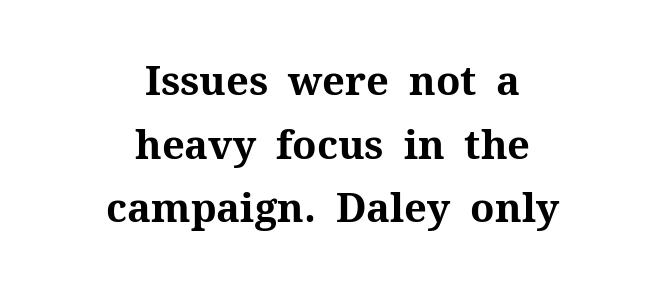
The image shows 40 px bold serif type, upright; set centered, normal line spacing (1.59x), normal letter spacing, not underlined; medium stroke contrast and a medium x-height.
